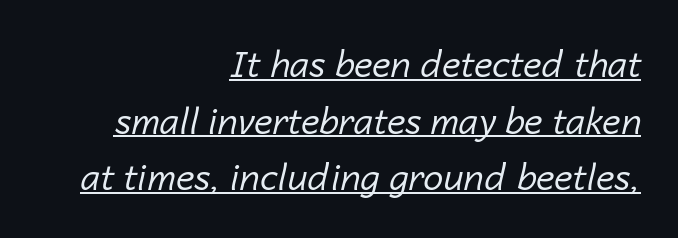
Q: Is the text bold? A: No.
Q: Is the text italic (slanted)? A: Yes, it leans right by about 14 degrees.
Q: Is the text underlined? A: Yes.
Q: How is the paragraph aligned? A: Right-aligned.
Q: Is the spacing between letters normal or unusually wide? A: Normal.
Q: Is the spacing between lines tight, normal or loose? A: Normal.
Q: Width (condensed, normal, or wide)? A: Normal.
Q: Stroke contrast? A: Low.
Q: x-height? A: Medium.
Q: Monospaced? A: No.
